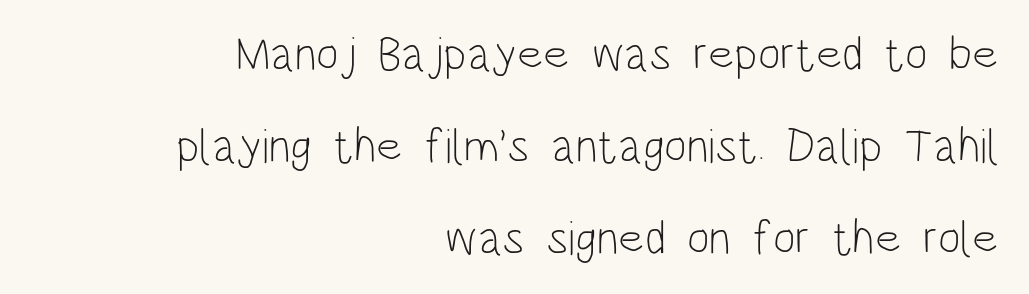
{"serif": "no", "italic": "no", "bold": "no", "weight": "light", "width": "condensed", "stroke_contrast": "low", "x_height": "large", "monospaced": "no", "underline": "no", "align": "right", "line_spacing": "loose", "line_spacing_ratio": 1.92, "letter_spacing": "normal", "letter_spacing_em": 0.0, "glyph_px": 48}
